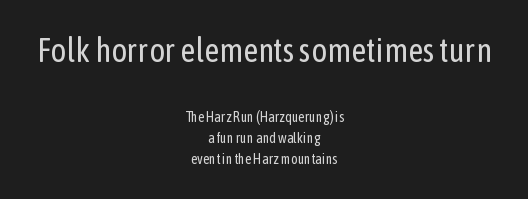
In terms of posture, this sample is upright. Letters have the restrained weight of plain body copy at most. These lines sit exactly where default settings would place them. The passage shown is typed in a proportional face where columns would drift.
